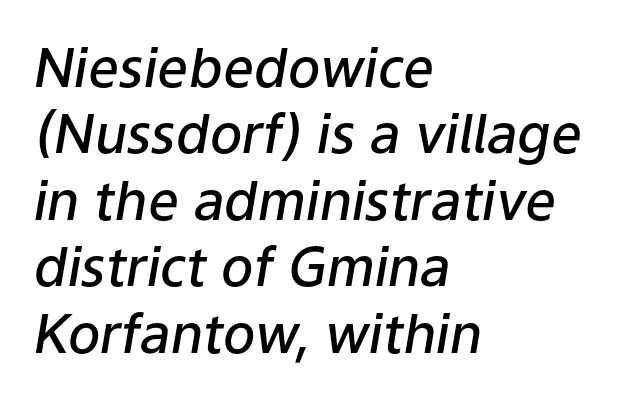
{"italic": "yes", "lean": "right", "slant_degrees": 9, "bold": "semi", "weight": "semibold", "width": "normal", "stroke_contrast": "low", "x_height": "medium", "monospaced": "no", "underline": "no", "align": "left", "line_spacing_ratio": 1.23, "letter_spacing": "normal", "letter_spacing_em": 0.0, "glyph_px": 54}
